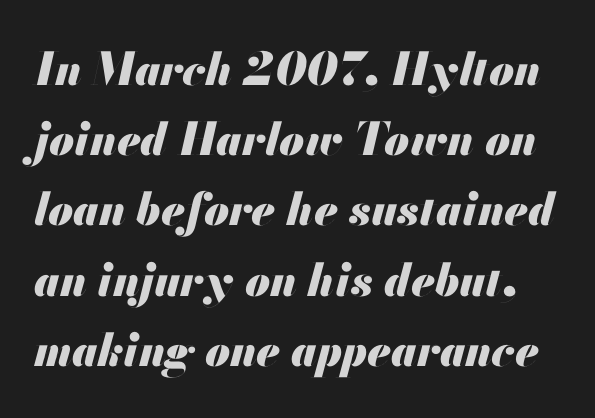
Q: Is the text bold? A: Yes.
Q: Is the text italic (slanted)? A: Yes, it leans right by about 13 degrees.
Q: Is the text underlined? A: No.
Q: Is the spacing between letters normal or unusually wide? A: Normal.
Q: Is the spacing between lines tight, normal or loose? A: Normal.
Q: Width (condensed, normal, or wide)? A: Normal.
Q: Stroke contrast? A: Medium.
Q: x-height? A: Small.
Q: Monospaced? A: No.
